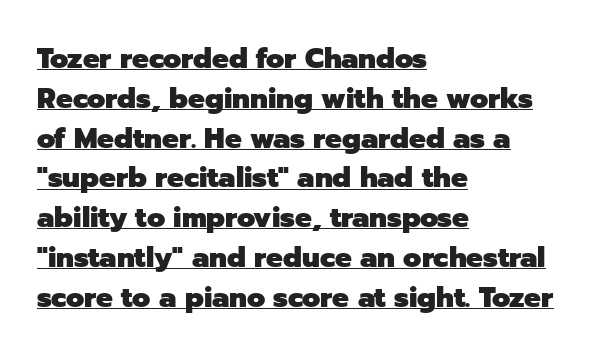
Q: Is the text bold? A: Yes.
Q: Is the text italic (slanted)? A: No, it is upright.
Q: Is the typeface a serif or a sans-serif typeface? A: Sans-serif.
Q: Is the text underlined? A: Yes.
Q: How is the paragraph aligned? A: Left-aligned.
Q: Is the spacing between letters normal or unusually wide? A: Normal.
Q: Is the spacing between lines tight, normal or loose? A: Normal.
Q: Width (condensed, normal, or wide)? A: Normal.
Q: Stroke contrast? A: Low.
Q: x-height? A: Medium.
Q: Monospaced? A: No.
